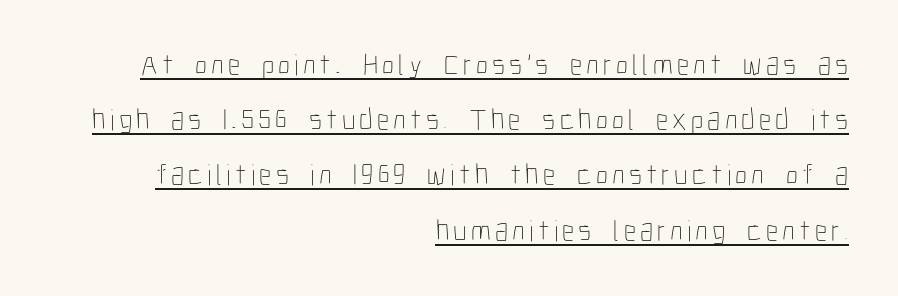
Q: Is the text bold? A: No.
Q: Is the text italic (slanted)? A: No, it is upright.
Q: Is the text underlined? A: Yes.
Q: How is the paragraph aligned? A: Right-aligned.
Q: Width (condensed, normal, or wide)? A: Condensed.
Q: Stroke contrast? A: Low.
Q: x-height? A: Medium.
Q: Monospaced? A: No.
